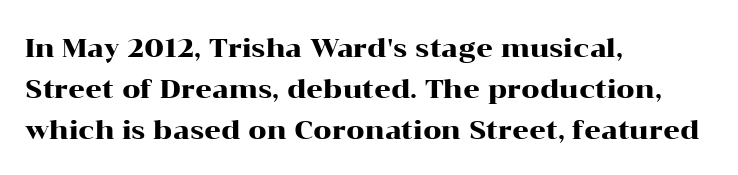
{"italic": "no", "underline": "no", "align": "left", "line_spacing": "normal", "line_spacing_ratio": 1.57, "letter_spacing": "normal", "letter_spacing_em": 0.0, "glyph_px": 26}
